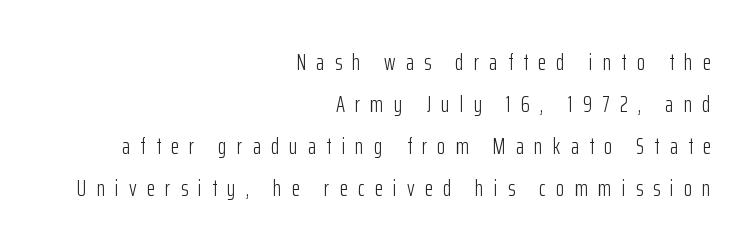
{"italic": "no", "bold": "no", "underline": "no", "align": "right", "line_spacing": "loose", "line_spacing_ratio": 1.91, "letter_spacing": "wide", "letter_spacing_em": 0.46, "glyph_px": 22}
